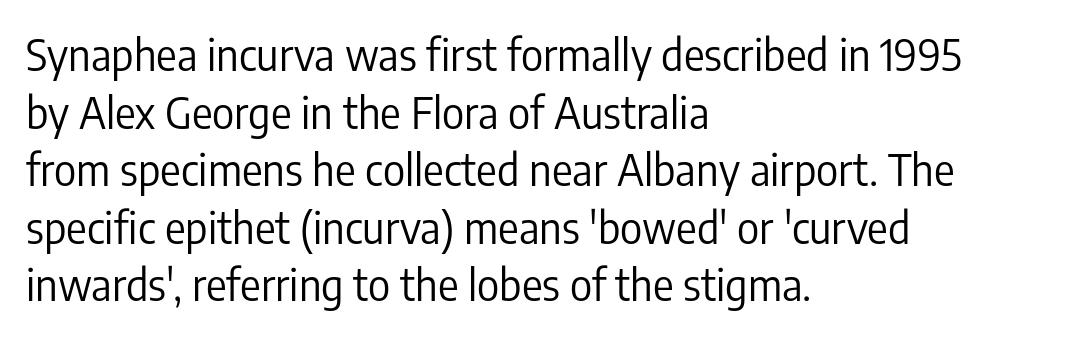
Leading: standard. These lines stack with their left ends in a neat column. Vertical stems look standard width or narrower in stroke. Does extra space separate the letters? No, they use regular spacing. Italic: no, the glyphs are upright roman. Do the characters align in a grid? No, the font is proportional.
